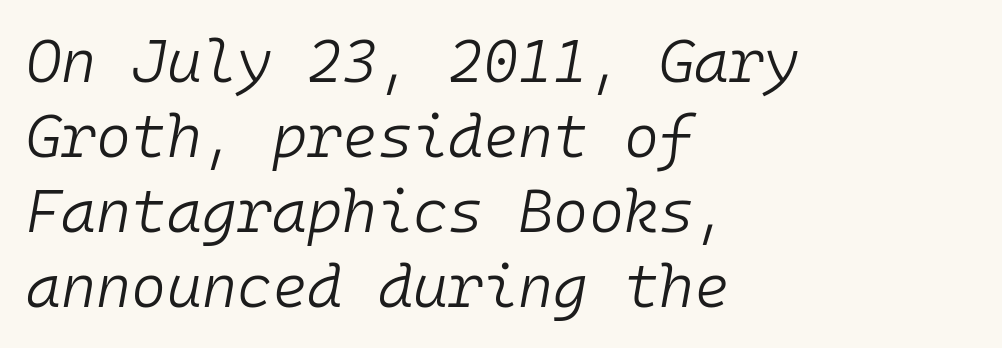
Evenly set lines give the paragraph a standard silhouette. Default kerning and tracking; the words read as compact shapes. Compared with ordinary roman type, these characters are visibly tilted. Underline: absent.
